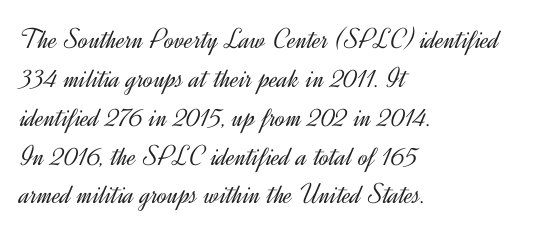
Q: Is the text bold? A: No.
Q: Is the text italic (slanted)? A: Yes.
Q: Is the typeface a serif or a sans-serif typeface? A: Sans-serif.
Q: Is the text underlined? A: No.
Q: How is the paragraph aligned? A: Left-aligned.
Q: Is the spacing between letters normal or unusually wide? A: Normal.
Q: Is the spacing between lines tight, normal or loose? A: Normal.
Q: Width (condensed, normal, or wide)? A: Normal.
Q: x-height? A: Small.
Q: Monospaced? A: No.
